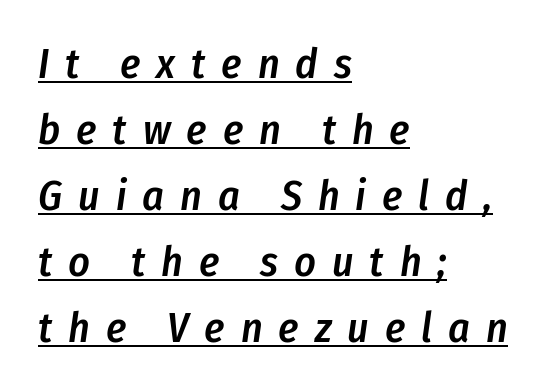
The image shows 42 px semibold, condensed type, italic (leaning right); set left-aligned, normal line spacing (1.57x), unusually wide letter spacing (+0.38 em), underlined; low stroke contrast and a medium x-height.
